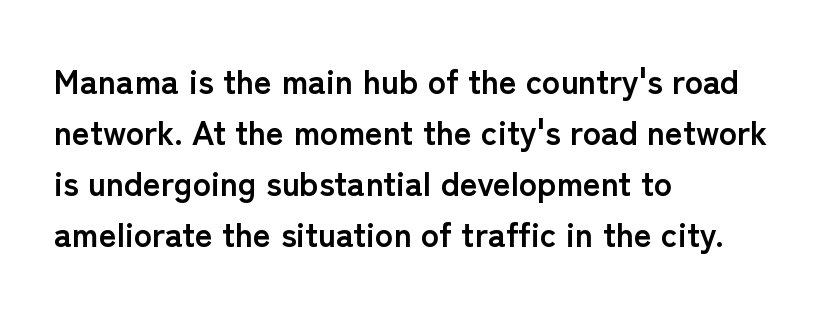
Q: Is the text bold? A: Yes.
Q: Is the text italic (slanted)? A: No, it is upright.
Q: Is the typeface a serif or a sans-serif typeface? A: Sans-serif.
Q: Is the text underlined? A: No.
Q: How is the paragraph aligned? A: Left-aligned.
Q: Is the spacing between letters normal or unusually wide? A: Normal.
Q: Is the spacing between lines tight, normal or loose? A: Normal.
Q: Width (condensed, normal, or wide)? A: Normal.
Q: Stroke contrast? A: Low.
Q: x-height? A: Medium.
Q: Monospaced? A: No.
